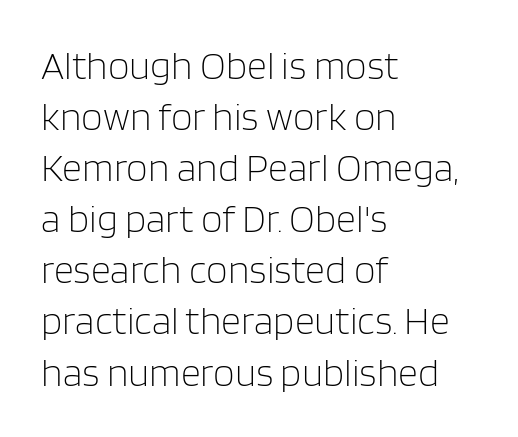
Q: Is the text bold? A: No.
Q: Is the text italic (slanted)? A: No, it is upright.
Q: Is the typeface a serif or a sans-serif typeface? A: Sans-serif.
Q: Is the text underlined? A: No.
Q: How is the paragraph aligned? A: Left-aligned.
Q: Is the spacing between letters normal or unusually wide? A: Normal.
Q: Is the spacing between lines tight, normal or loose? A: Normal.
Q: Width (condensed, normal, or wide)? A: Normal.
Q: Stroke contrast? A: Low.
Q: x-height? A: Large.
Q: Monospaced? A: No.
